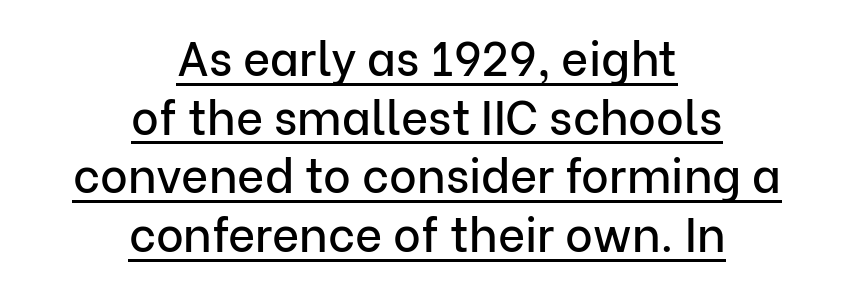
How would I describe the line gaps? Plain and ordinary. Note the varied advance widths — an 'i' is clearly narrower than an 'm'. Notice how a bar underscores the lettering throughout. Does the copy run flush right? No — it is centered line by line. Spacing between characters is what you'd get straight out of the box.
